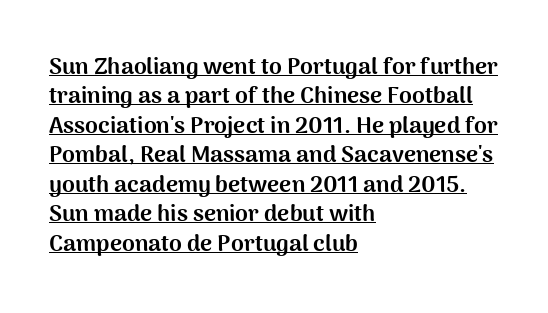
The image shows 23 px bold type, upright; set left-aligned, normal line spacing (1.28x), normal letter spacing, underlined.
